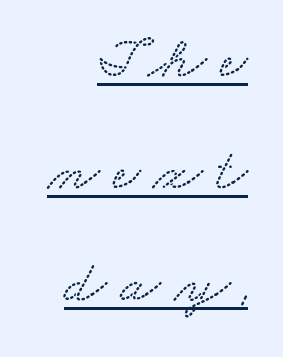
What decoration does the sample have? An underline. Casual observation: everything's shoved over to the right. The letters carry serifs — small finishing strokes at the ends of their stems. Spacing verdict: proportional, widths tailored to each character.
